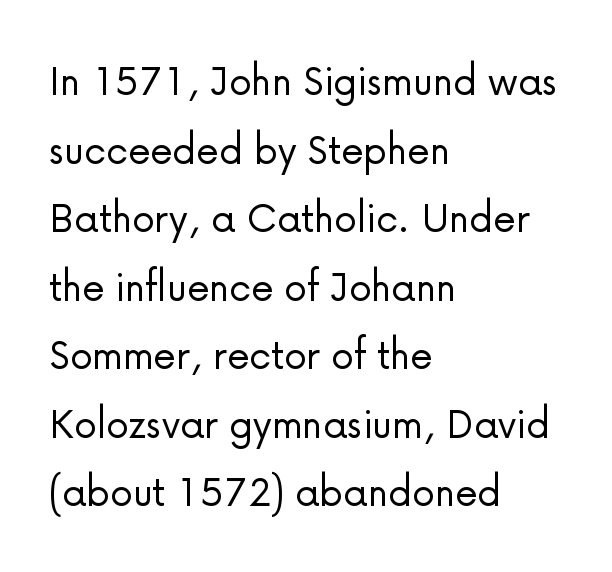
The image shows 46 px light sans-serif type, upright; set left-aligned, normal line spacing (1.49x), normal letter spacing, not underlined; low stroke contrast and a medium x-height.
